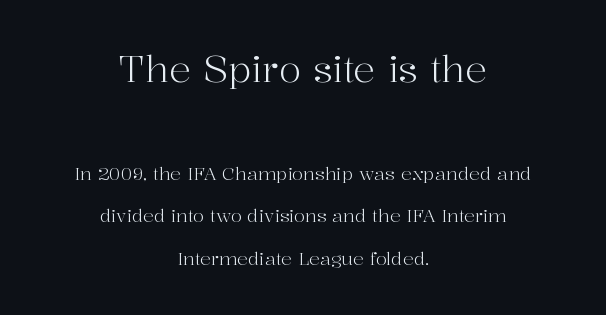
A clean baseline with only descenders dipping below it. Teacher's note: observe the equal gaps on both sides — that is centered alignment. Character widths vary here, with narrow letters taking less room than wide ones. The leading is generous, giving the passage an open texture.
